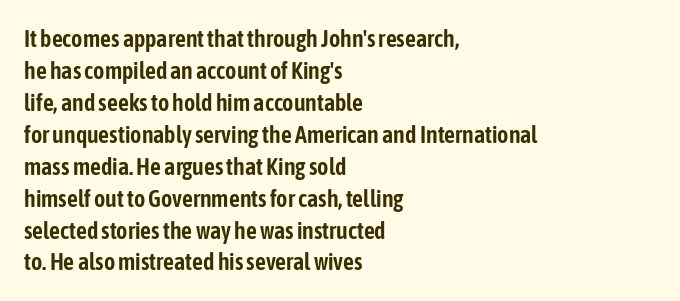
No italicization has been applied; the sample stays upright. The vertical gap from one line to the next is medium. Standard letterfit; no display-style spreading of the glyphs. The passage is arranged the way most books set body copy — flush left. Rule under the text: the space is simply empty.
